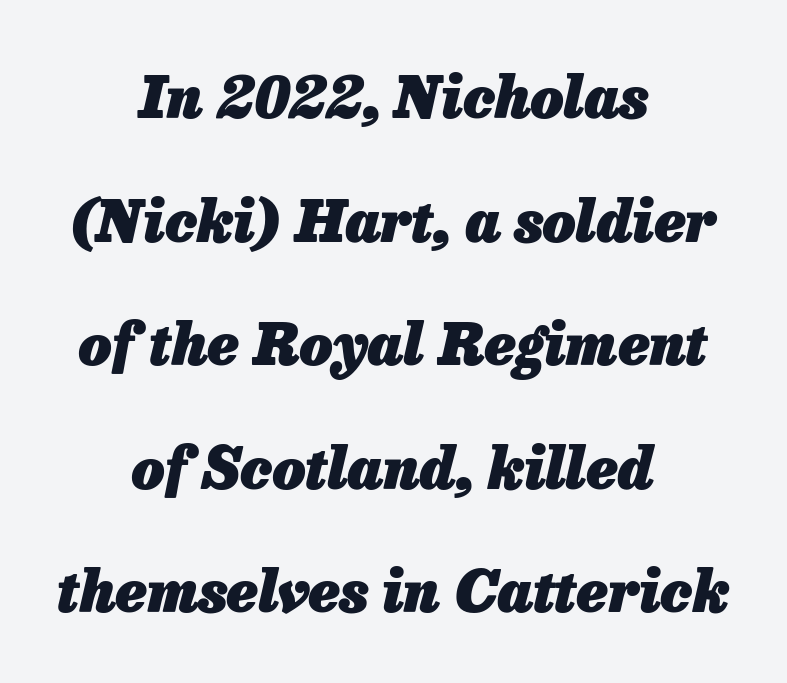
Q: Is the text bold? A: Yes.
Q: Is the text italic (slanted)? A: Yes, it leans right by about 13 degrees.
Q: Is the text underlined? A: No.
Q: How is the paragraph aligned? A: Centered.
Q: Is the spacing between letters normal or unusually wide? A: Normal.
Q: Is the spacing between lines tight, normal or loose? A: Loose.
Q: Width (condensed, normal, or wide)? A: Normal.
Q: Stroke contrast? A: Low.
Q: x-height? A: Medium.
Q: Monospaced? A: No.
